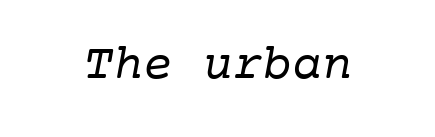
Plain, unruled lines of type. The letterforms sit at book weight or below. Characters follow at the spacing the type designer built in. Stroke terminals: seriffed. Think of a typewriter: that constant character pitch is what you see here.
